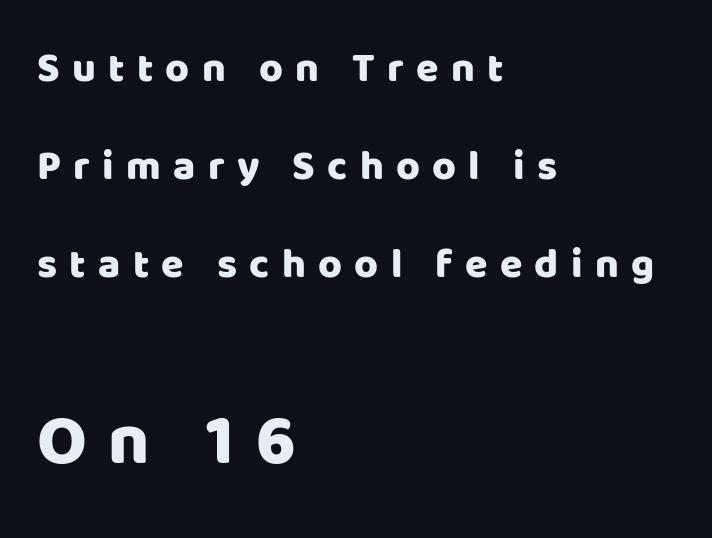
{"serif": "no", "italic": "no", "width": "normal", "stroke_contrast": "low", "x_height": "large", "monospaced": "no", "underline": "no", "align": "left", "line_spacing": "loose", "line_spacing_ratio": 2.39, "letter_spacing": "wide", "letter_spacing_em": 0.3, "larger_block": "second", "size_ratio": 1.73, "glyph_px": 71}
